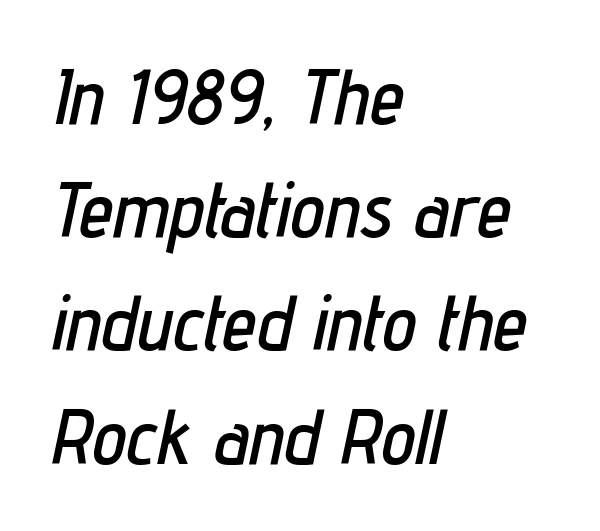
Does the copy run flush right? No — it runs flush left. Rows of type keep a routine distance in the vertical direction. Quick note: italic. The gaps between neighbouring characters are ordinary and unremarkable. The passage shown is not underscored anywhere. The face used here is proportionally spaced, like ordinary book or web type.
